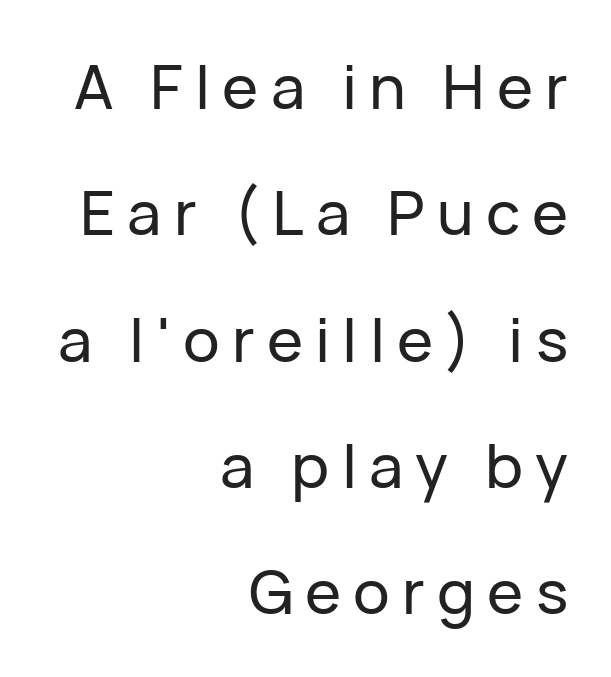
Q: Is the text italic (slanted)? A: No, it is upright.
Q: Is the typeface a serif or a sans-serif typeface? A: Sans-serif.
Q: Is the text underlined? A: No.
Q: How is the paragraph aligned? A: Right-aligned.
Q: Is the spacing between letters normal or unusually wide? A: Unusually wide.
Q: Is the spacing between lines tight, normal or loose? A: Loose.
Q: Width (condensed, normal, or wide)? A: Normal.
Q: Stroke contrast? A: Low.
Q: x-height? A: Medium.
Q: Monospaced? A: No.
